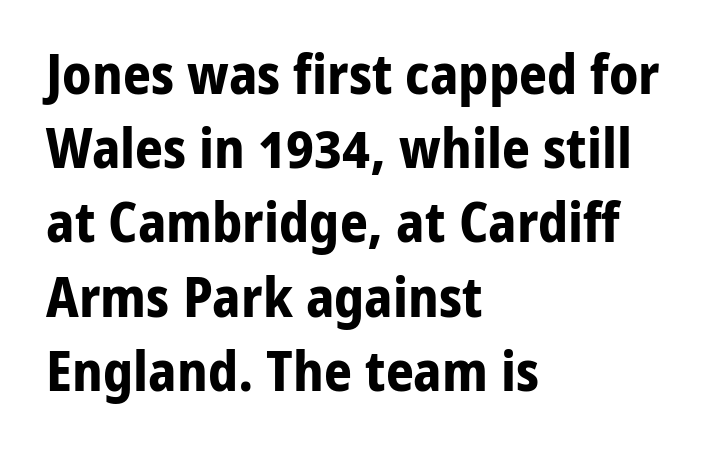
The letters stand straight up with perfectly vertical stems. All the whitespace from short lines collects on the right. Notice how descenders clear the ascenders below comfortably — that's standard leading. The letters sit at their default tracking, neither squeezed nor spread. Quick note: underline off.
